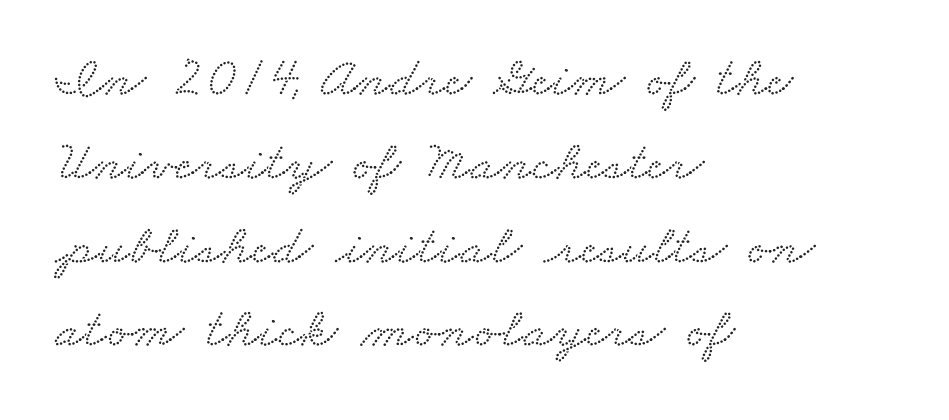
Q: Is the text underlined? A: No.
Q: How is the paragraph aligned? A: Left-aligned.
Q: Is the spacing between letters normal or unusually wide? A: Normal.
Q: Is the spacing between lines tight, normal or loose? A: Normal.
Q: Width (condensed, normal, or wide)? A: Wide.
Q: Stroke contrast? A: Low.
Q: x-height? A: Small.
Q: Monospaced? A: No.
